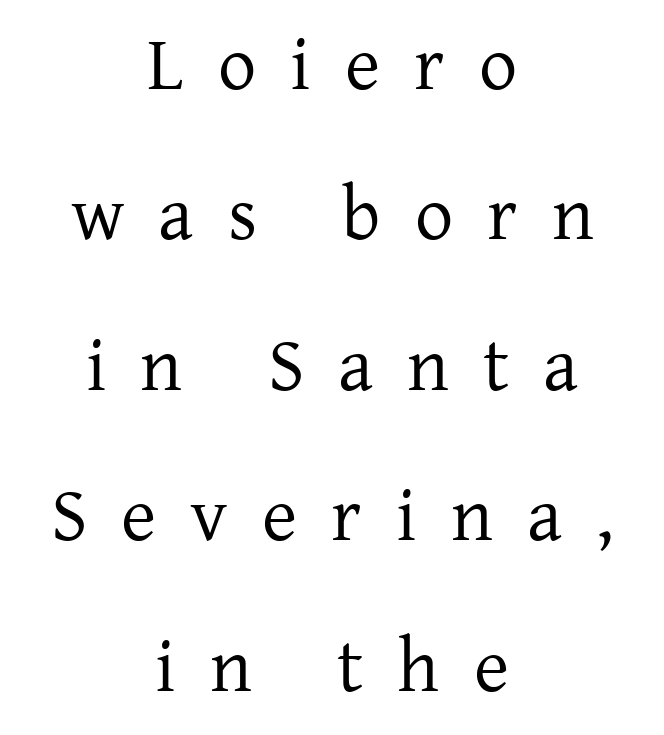
Q: Is the text bold? A: No.
Q: Is the text italic (slanted)? A: No, it is upright.
Q: Is the typeface a serif or a sans-serif typeface? A: Serif.
Q: Is the text underlined? A: No.
Q: How is the paragraph aligned? A: Centered.
Q: Is the spacing between letters normal or unusually wide? A: Unusually wide.
Q: Is the spacing between lines tight, normal or loose? A: Loose.
Q: Width (condensed, normal, or wide)? A: Normal.
Q: Stroke contrast? A: Low.
Q: x-height? A: Medium.
Q: Monospaced? A: No.
